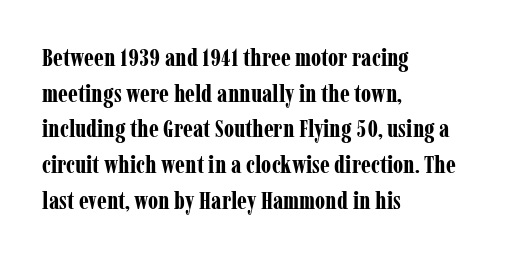
{"italic": "no", "bold": "yes", "underline": "no", "align": "left", "line_spacing": "normal", "line_spacing_ratio": 1.43, "letter_spacing": "normal", "letter_spacing_em": 0.0, "glyph_px": 25}
